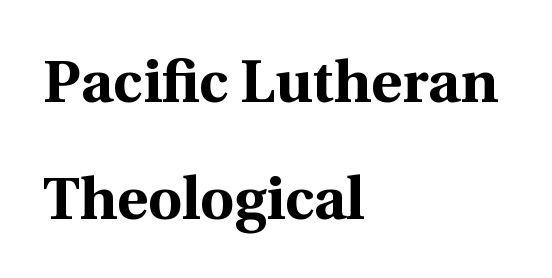
Q: Is the text bold? A: Yes.
Q: Is the text italic (slanted)? A: No, it is upright.
Q: Is the typeface a serif or a sans-serif typeface? A: Serif.
Q: Is the text underlined? A: No.
Q: How is the paragraph aligned? A: Left-aligned.
Q: Is the spacing between letters normal or unusually wide? A: Normal.
Q: Is the spacing between lines tight, normal or loose? A: Loose.
Q: Width (condensed, normal, or wide)? A: Normal.
Q: x-height? A: Medium.
Q: Monospaced? A: No.
